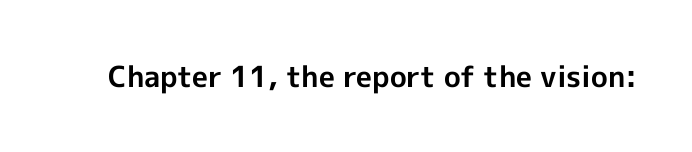
The image shows 29 px bold sans-serif type, upright; set normal letter spacing, not underlined; a medium x-height.
